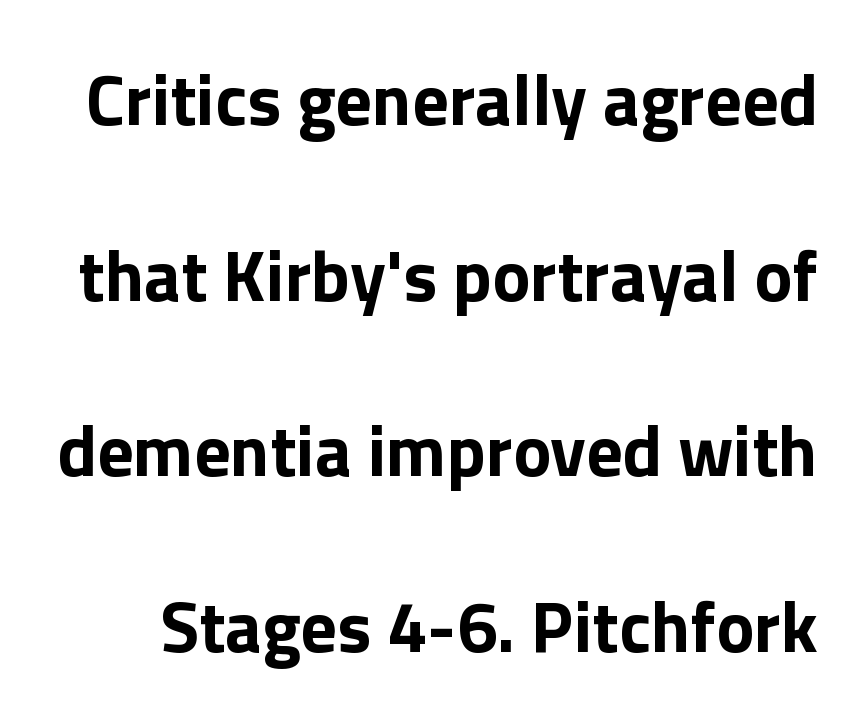
The image shows 72 px bold sans-serif type, upright; set loose line spacing (2.44x), normal letter spacing, not underlined; a medium x-height.
